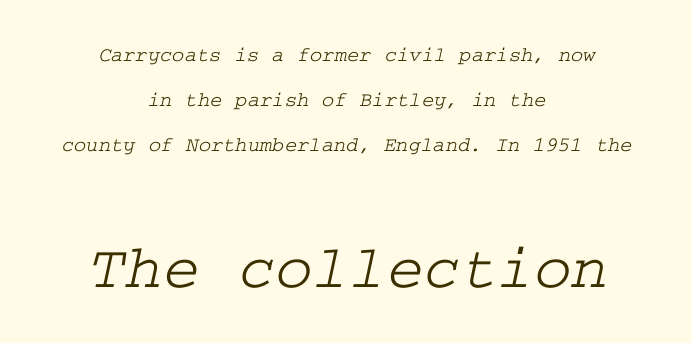
The image shows 63 px wide serif type; set centered, loose line spacing (2.15x), normal letter spacing, not underlined; the second (bottom) block is 3.0x larger; low stroke contrast and a medium x-height.
